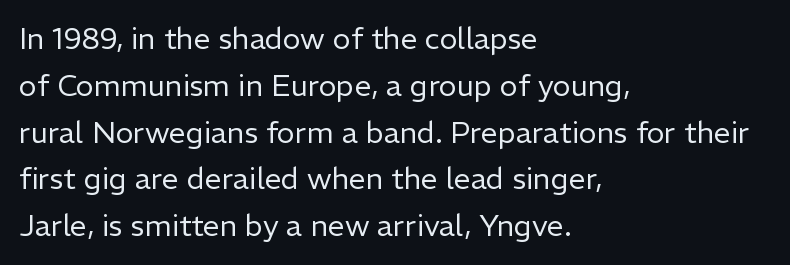
Q: Is the text bold? A: No.
Q: Is the text italic (slanted)? A: No, it is upright.
Q: Is the typeface a serif or a sans-serif typeface? A: Sans-serif.
Q: Is the text underlined? A: No.
Q: How is the paragraph aligned? A: Left-aligned.
Q: Is the spacing between letters normal or unusually wide? A: Normal.
Q: Is the spacing between lines tight, normal or loose? A: Normal.
Q: Width (condensed, normal, or wide)? A: Normal.
Q: Stroke contrast? A: Low.
Q: x-height? A: Medium.
Q: Monospaced? A: No.
